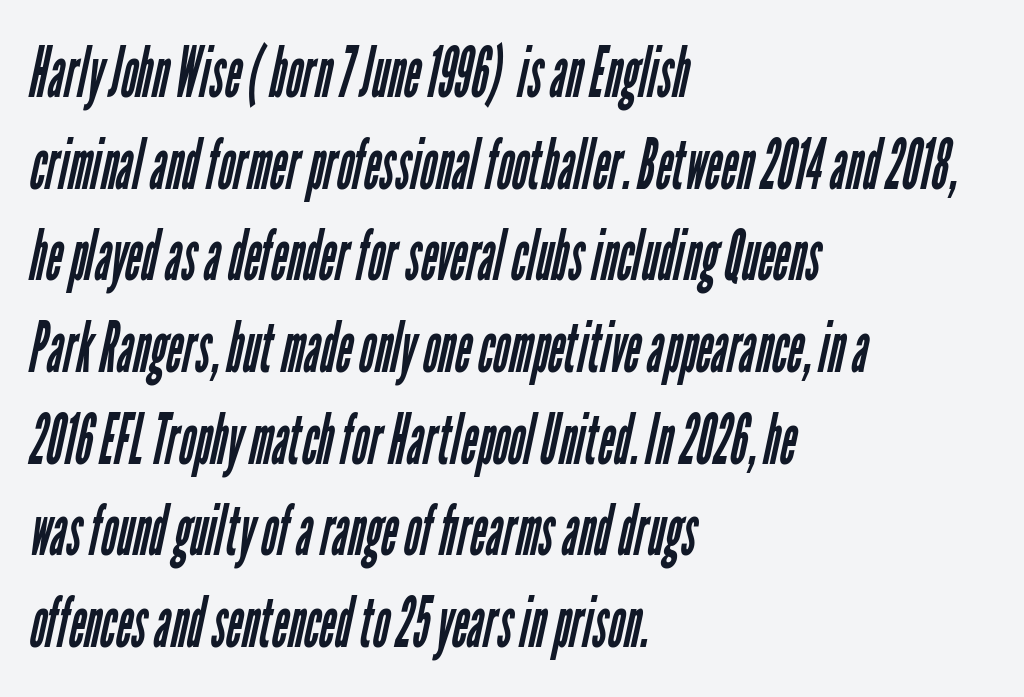
Q: Is the text bold? A: No.
Q: Is the typeface a serif or a sans-serif typeface? A: Sans-serif.
Q: Is the text underlined? A: No.
Q: How is the paragraph aligned? A: Left-aligned.
Q: Is the spacing between letters normal or unusually wide? A: Normal.
Q: Is the spacing between lines tight, normal or loose? A: Normal.
Q: Width (condensed, normal, or wide)? A: Condensed.
Q: Stroke contrast? A: Low.
Q: x-height? A: Medium.
Q: Monospaced? A: No.
